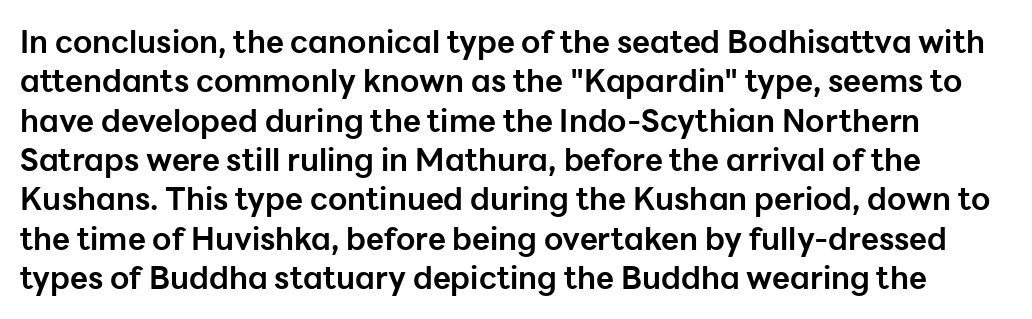
Q: Is the text bold? A: Yes.
Q: Is the text italic (slanted)? A: No, it is upright.
Q: Is the typeface a serif or a sans-serif typeface? A: Sans-serif.
Q: Is the text underlined? A: No.
Q: Is the spacing between letters normal or unusually wide? A: Normal.
Q: Is the spacing between lines tight, normal or loose? A: Normal.
Q: Width (condensed, normal, or wide)? A: Normal.
Q: Stroke contrast? A: Low.
Q: x-height? A: Medium.
Q: Monospaced? A: No.
